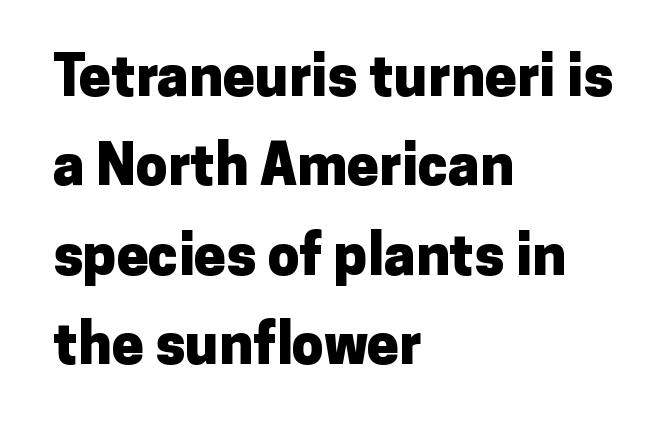
The image shows 57 px heavy sans-serif type, upright; set left-aligned, normal line spacing (1.57x), normal letter spacing, not underlined; low stroke contrast and a medium x-height.
